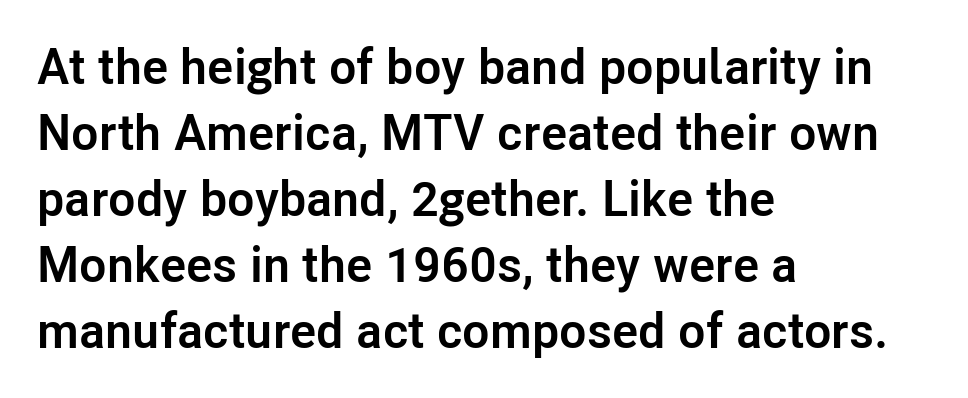
The image shows 50 px semibold sans-serif type, upright; set left-aligned, normal line spacing (1.32x), normal letter spacing, not underlined; low stroke contrast and a medium x-height.
